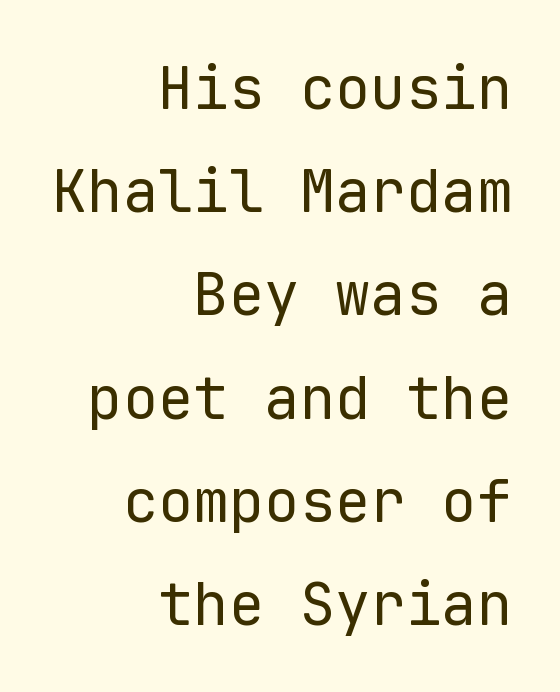
Leftover space on each line is placed entirely before the opening word. This is not heavy type; no bold has been used. Fixed-width glyphs throughout — classic coding-font behaviour. Lines of text with bare space underneath. I'd call this a sans setting — the letters go barefoot. Italic? Not at all — the glyphs are vertical.
